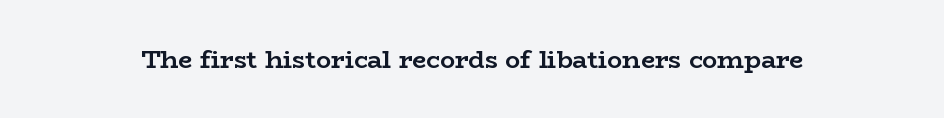
The image shows 25 px bold type, upright; set normal letter spacing, not underlined.
